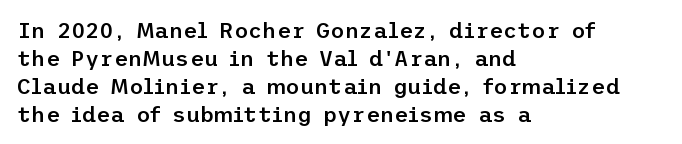
Regular leading. Is there any slant? The stems are plumb. You could call the tracking neutral — neither tight nor loose. A bare baseline throughout the passage.
